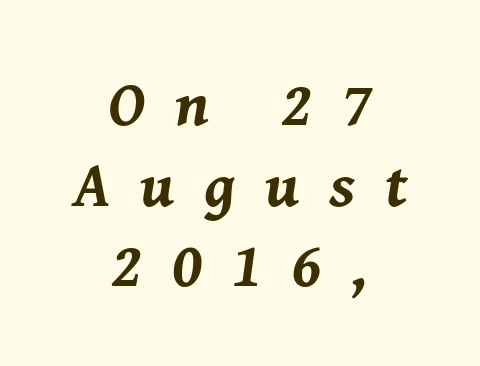
The image shows 63 px bold type, italic (leaning right); set centered, normal line spacing (1.28x), unusually wide letter spacing (+0.48 em), not underlined; medium stroke contrast and a medium x-height.
